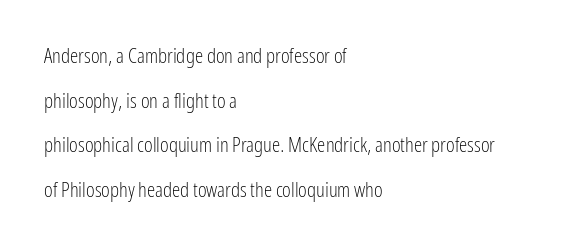
The image shows 21 px text type, upright; set left-aligned, loose line spacing (2.12x), normal letter spacing, not underlined.
